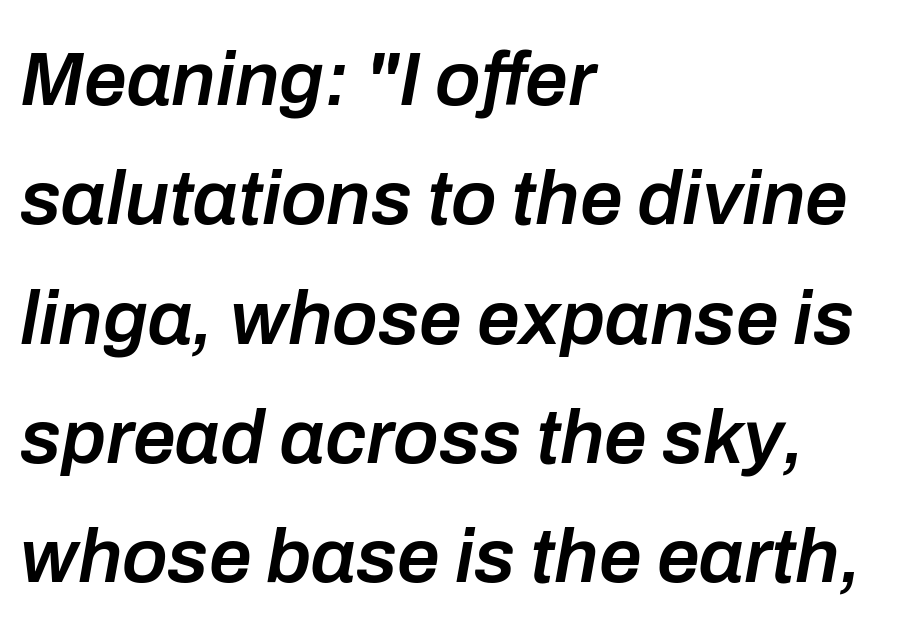
Q: Is the text bold? A: Semi-bold.
Q: Is the text italic (slanted)? A: Yes, it leans right by about 10 degrees.
Q: Is the text underlined? A: No.
Q: How is the paragraph aligned? A: Left-aligned.
Q: Is the spacing between letters normal or unusually wide? A: Normal.
Q: Is the spacing between lines tight, normal or loose? A: Normal.
Q: Width (condensed, normal, or wide)? A: Normal.
Q: Stroke contrast? A: Low.
Q: x-height? A: Medium.
Q: Monospaced? A: No.
